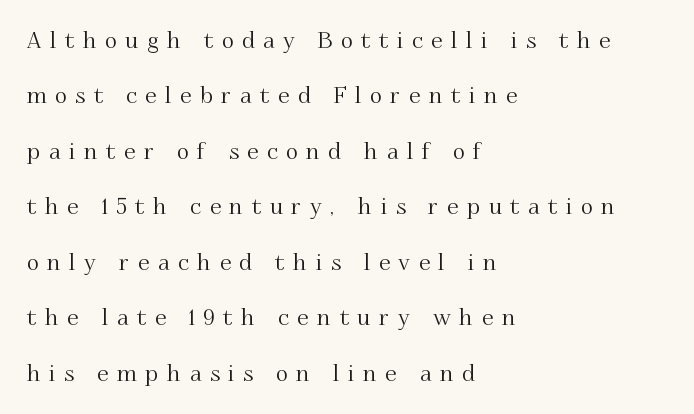
Regarding leading, the lines here are spaced well apart. Spacing between characters has been opened up far beyond the box default. In CSS terms this would be text-align: left. Glance below the letters and you will spot only blank space. It's the straight-up-and-down kind of type.
